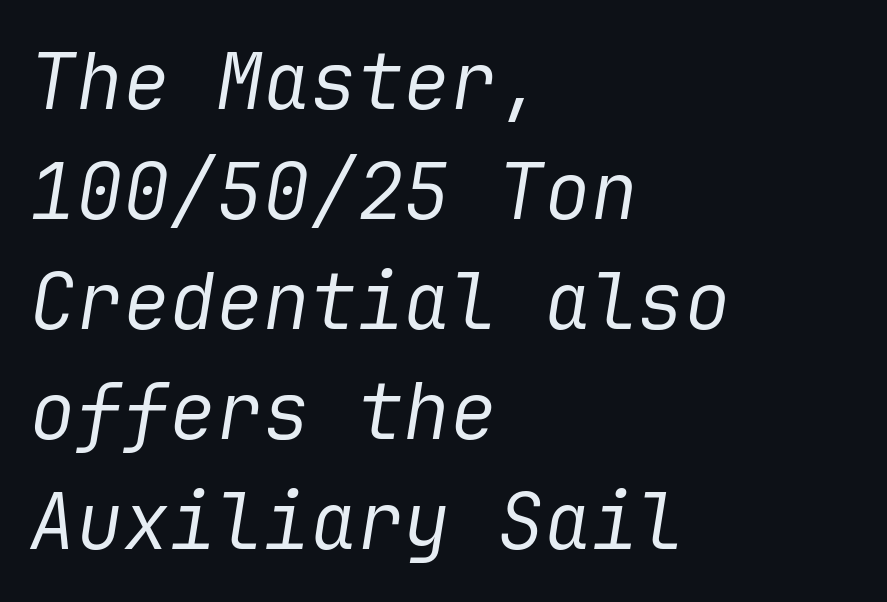
Emphasis-style slanted type is in use. Bare-footed words on every line. In CSS terms this would be text-align: left. Quick note: interline space is typical. These lines keep a tight, regular rhythm from letter to letter.
